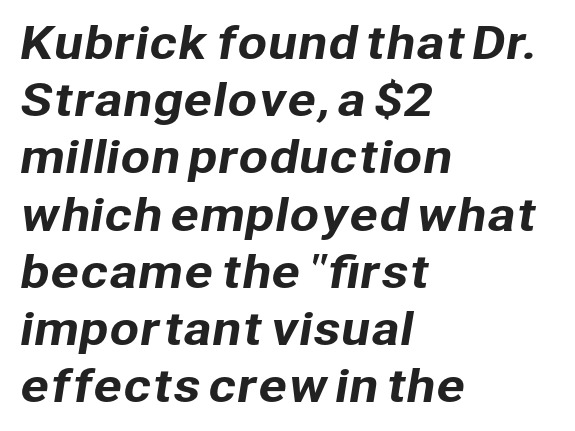
The image shows 43 px sans-serif type; set left-aligned, normal line spacing (1.33x), normal letter spacing, not underlined; low stroke contrast and a medium x-height.
